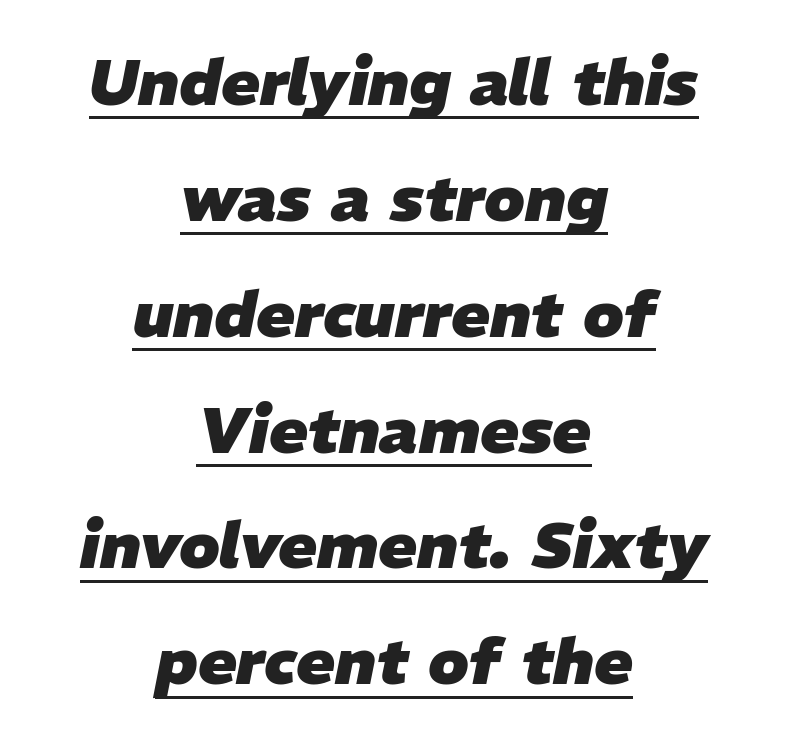
{"italic": "yes", "lean": "right", "slant_degrees": 11, "bold": "yes", "weight": "heavy", "width": "normal", "stroke_contrast": "low", "x_height": "medium", "monospaced": "no", "underline": "yes", "align": "center", "line_spacing_ratio": 1.81, "letter_spacing": "normal", "letter_spacing_em": 0.0, "glyph_px": 64}
